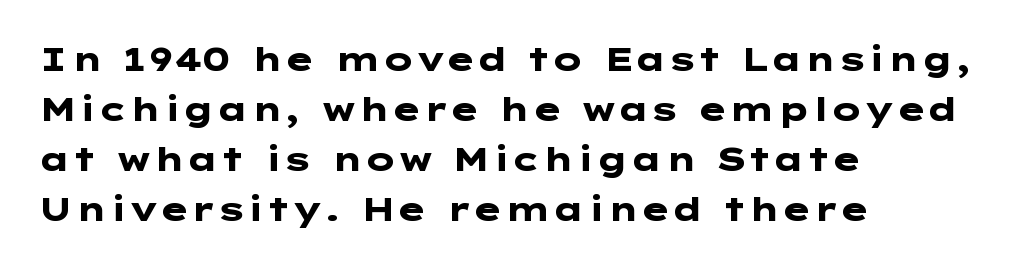
Q: Is the text bold? A: Yes.
Q: Is the text italic (slanted)? A: No, it is upright.
Q: Is the typeface a serif or a sans-serif typeface? A: Sans-serif.
Q: Is the text underlined? A: No.
Q: How is the paragraph aligned? A: Left-aligned.
Q: Is the spacing between letters normal or unusually wide? A: Normal.
Q: Is the spacing between lines tight, normal or loose? A: Normal.
Q: Width (condensed, normal, or wide)? A: Wide.
Q: Stroke contrast? A: Low.
Q: x-height? A: Medium.
